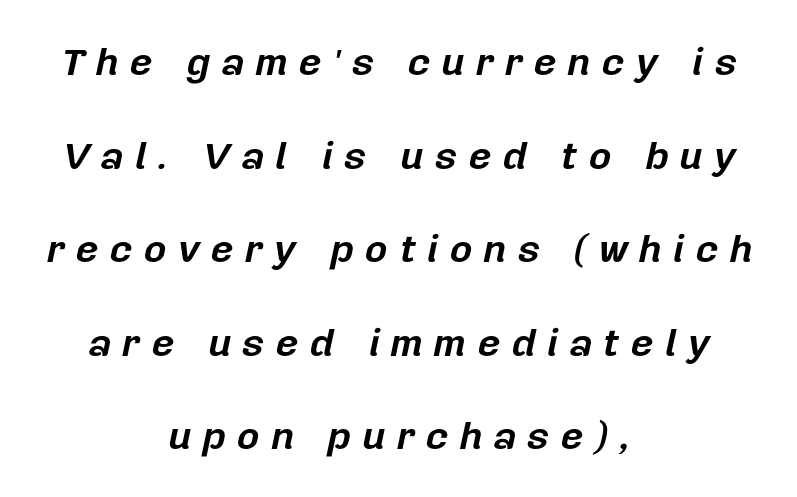
Q: Is the text bold? A: Yes.
Q: Is the text italic (slanted)? A: Yes, it leans right by about 12 degrees.
Q: Is the text underlined? A: No.
Q: How is the paragraph aligned? A: Centered.
Q: Is the spacing between letters normal or unusually wide? A: Unusually wide.
Q: Is the spacing between lines tight, normal or loose? A: Loose.
Q: Width (condensed, normal, or wide)? A: Normal.
Q: Stroke contrast? A: Low.
Q: x-height? A: Medium.
Q: Monospaced? A: No.
